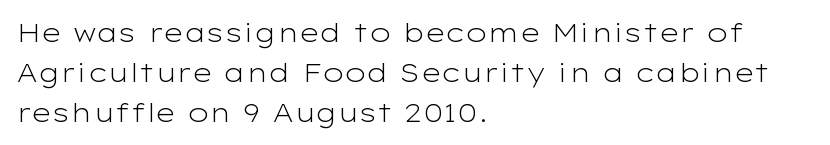
{"italic": "no", "bold": "no", "underline": "no", "align": "left", "line_spacing": "normal", "line_spacing_ratio": 1.53, "letter_spacing": "normal", "letter_spacing_em": 0.0, "glyph_px": 26}
